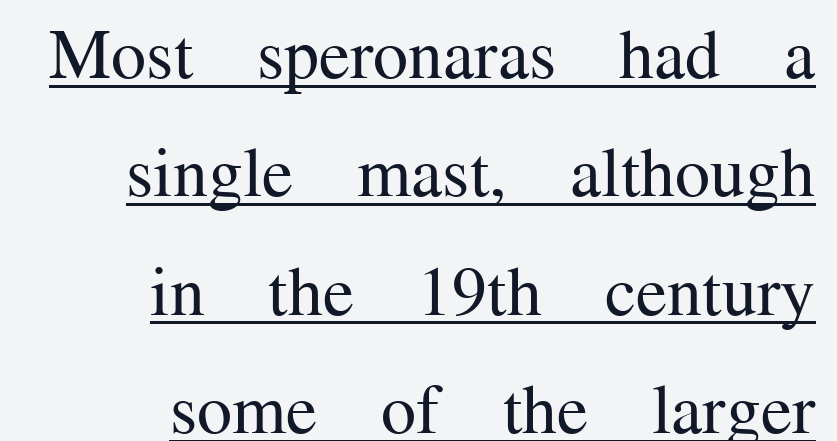
{"serif": "yes", "italic": "no", "bold": "no", "weight": "regular", "width": "normal", "stroke_contrast": "medium", "x_height": "medium", "monospaced": "no", "underline": "yes", "align": "right", "line_spacing": "normal", "line_spacing_ratio": 1.69, "letter_spacing": "normal", "letter_spacing_em": 0.0, "glyph_px": 70}
